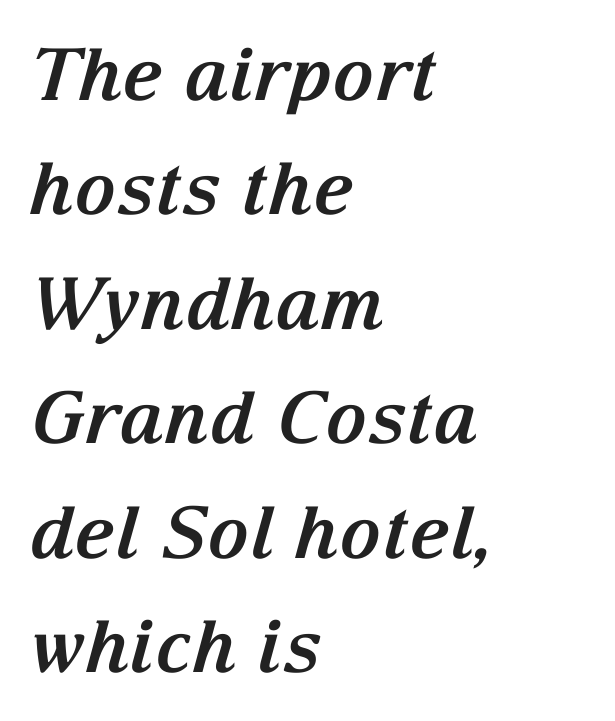
{"serif": "yes", "italic": "yes", "lean": "right", "slant_degrees": 15, "bold": "yes", "weight": "bold", "width": "normal", "stroke_contrast": "medium", "x_height": "medium", "monospaced": "no", "underline": "no", "align": "left", "line_spacing": "normal", "line_spacing_ratio": 1.59, "letter_spacing": "normal", "letter_spacing_em": 0.0, "glyph_px": 72}
